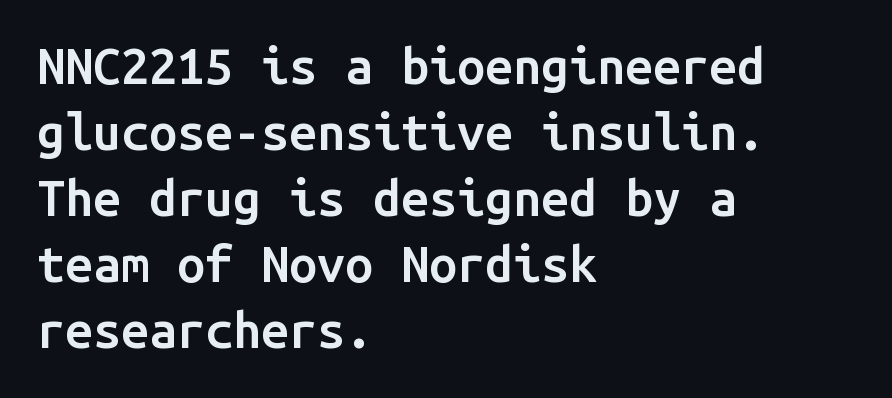
Q: Is the text bold? A: Semi-bold.
Q: Is the text italic (slanted)? A: No, it is upright.
Q: Is the typeface a serif or a sans-serif typeface? A: Sans-serif.
Q: Is the text underlined? A: No.
Q: How is the paragraph aligned? A: Left-aligned.
Q: Is the spacing between letters normal or unusually wide? A: Normal.
Q: Is the spacing between lines tight, normal or loose? A: Normal.
Q: Width (condensed, normal, or wide)? A: Normal.
Q: Stroke contrast? A: Low.
Q: x-height? A: Medium.
Q: Monospaced? A: Yes.
